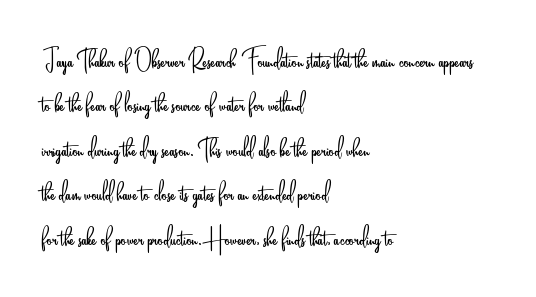
{"serif": "no", "bold": "no", "weight": "light", "width": "condensed", "stroke_contrast": "low", "x_height": "small", "monospaced": "no", "underline": "no", "align": "left", "line_spacing": "normal", "line_spacing_ratio": 1.39, "letter_spacing": "normal", "letter_spacing_em": 0.0, "glyph_px": 32}
